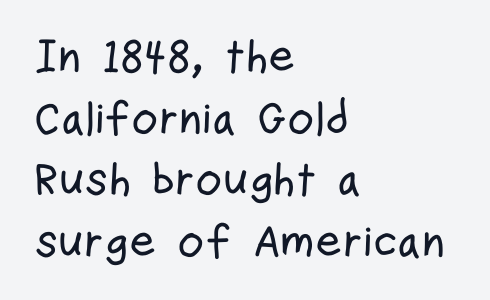
The image shows 46 px condensed sans-serif type, upright; set left-aligned, normal line spacing (1.34x), normal letter spacing, not underlined; low stroke contrast and a medium x-height.
